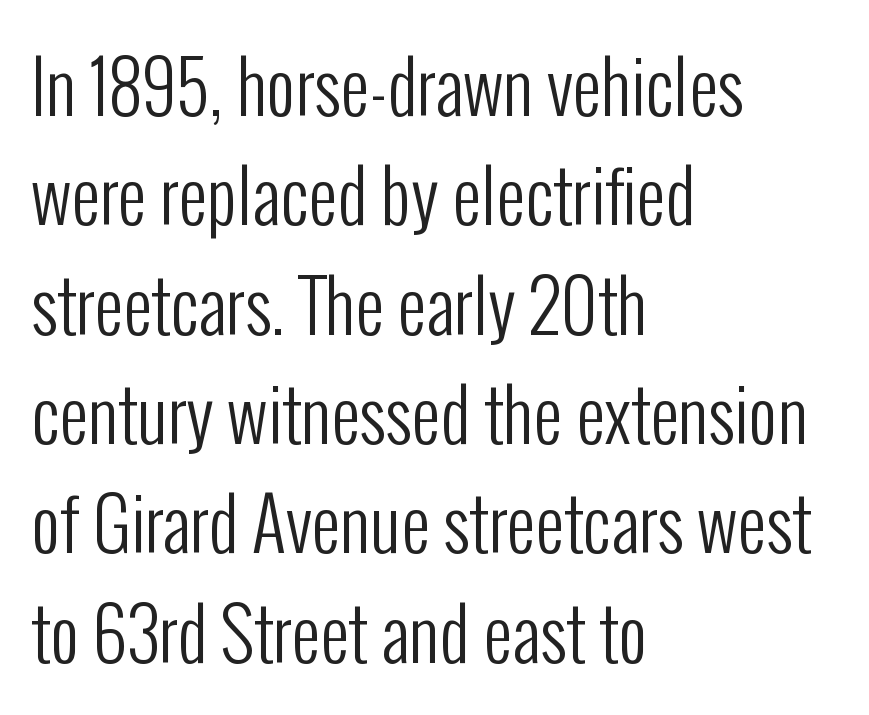
Q: Is the text bold? A: No.
Q: Is the text italic (slanted)? A: No, it is upright.
Q: Is the typeface a serif or a sans-serif typeface? A: Sans-serif.
Q: Is the text underlined? A: No.
Q: How is the paragraph aligned? A: Left-aligned.
Q: Is the spacing between letters normal or unusually wide? A: Normal.
Q: Is the spacing between lines tight, normal or loose? A: Normal.
Q: Width (condensed, normal, or wide)? A: Condensed.
Q: Stroke contrast? A: Low.
Q: x-height? A: Medium.
Q: Monospaced? A: No.
